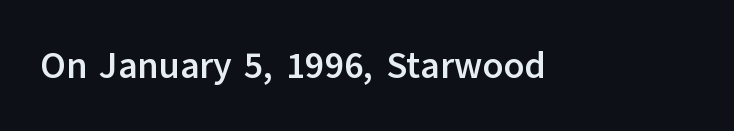
Tracking here is standard; glyphs follow each other at the usual distance. The rendering shows plain stroke endings on the letterforms — a sans-serif design. The foot of each line stays bare and open. The passage shown is emphatically bold.
